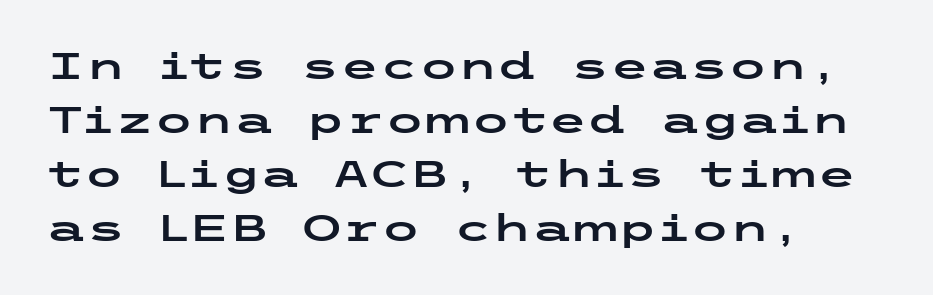
The image shows 36 px wide sans-serif type, upright; set left-aligned, normal line spacing (1.5x), normal letter spacing, not underlined; low stroke contrast and a medium x-height.
